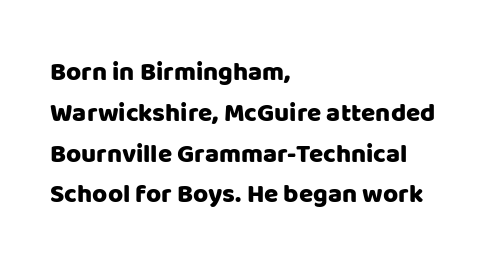
Q: Is the text italic (slanted)? A: No, it is upright.
Q: Is the text underlined? A: No.
Q: How is the paragraph aligned? A: Left-aligned.
Q: Is the spacing between letters normal or unusually wide? A: Normal.
Q: Is the spacing between lines tight, normal or loose? A: Normal.
